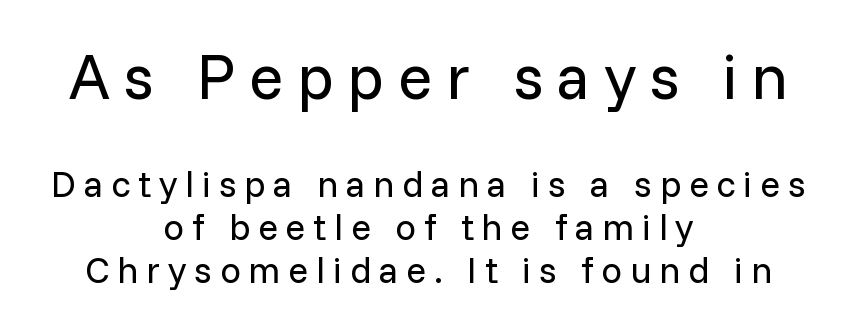
The baseline area is clear. The letters advance in unequal steps, a hallmark of proportional type. Compared with a flush-left layout, this one balances lines on the center instead. In this sample the first text group is rendered at the bigger scale. Letter spacing: wide. Vertical stems look standard width or narrower in stroke.
